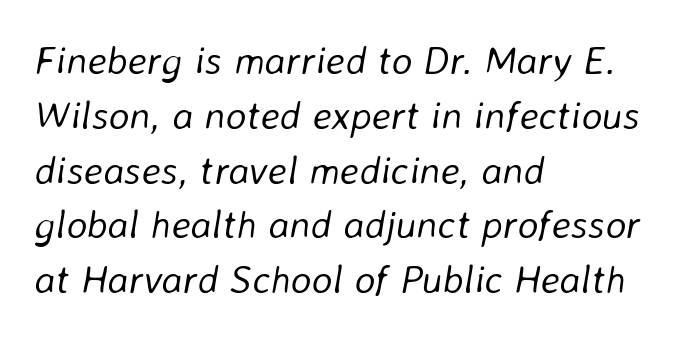
Q: Is the text bold? A: No.
Q: Is the text italic (slanted)? A: Yes, it leans right by about 8 degrees.
Q: Is the text underlined? A: No.
Q: How is the paragraph aligned? A: Left-aligned.
Q: Is the spacing between letters normal or unusually wide? A: Normal.
Q: Is the spacing between lines tight, normal or loose? A: Normal.
Q: Width (condensed, normal, or wide)? A: Normal.
Q: Stroke contrast? A: Low.
Q: x-height? A: Medium.
Q: Monospaced? A: No.
